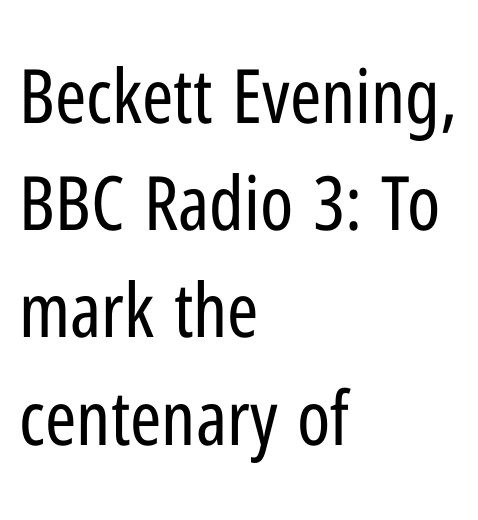
The image shows 75 px regular-weight, condensed sans-serif type, upright; set left-aligned, normal line spacing (1.43x), normal letter spacing, not underlined; low stroke contrast and a medium x-height.
